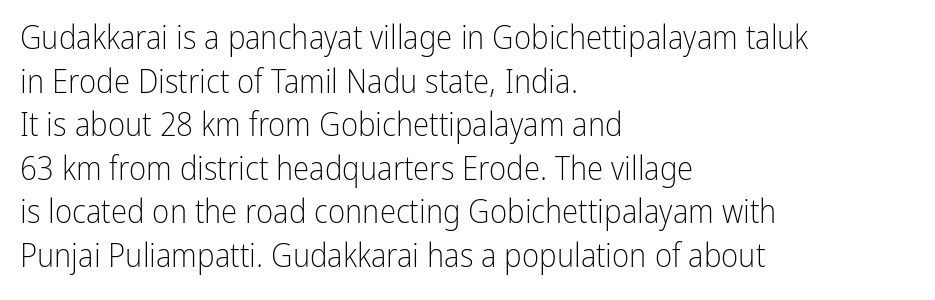
Do the characters align in a grid? No, the font is proportional. Summary of weight: not heavy and not bold. Style check: upright. In terms of letterspacing, this is plain default setting. No feet cap the strokes, marking this as sans-serif type. This sample keeps an unexceptional amount of space between lines.
